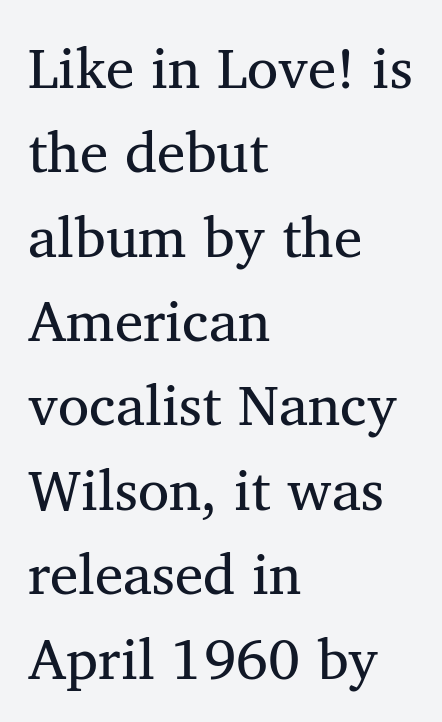
{"serif": "yes", "bold": "no", "weight": "regular", "width": "normal", "stroke_contrast": "medium", "x_height": "medium", "monospaced": "no", "underline": "no", "align": "left", "line_spacing": "normal", "line_spacing_ratio": 1.48, "letter_spacing": "normal", "letter_spacing_em": 0.0, "glyph_px": 57}
